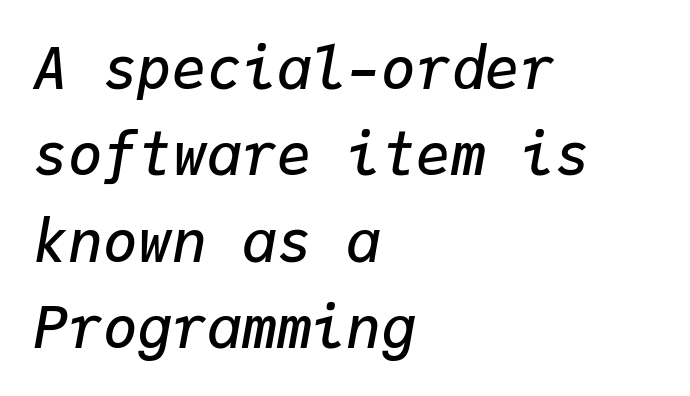
Q: Is the text bold? A: Semi-bold.
Q: Is the text italic (slanted)? A: Yes, it leans right by about 9 degrees.
Q: Is the text underlined? A: No.
Q: How is the paragraph aligned? A: Left-aligned.
Q: Is the spacing between letters normal or unusually wide? A: Normal.
Q: Is the spacing between lines tight, normal or loose? A: Normal.
Q: Width (condensed, normal, or wide)? A: Normal.
Q: Stroke contrast? A: Low.
Q: x-height? A: Medium.
Q: Monospaced? A: Yes.
